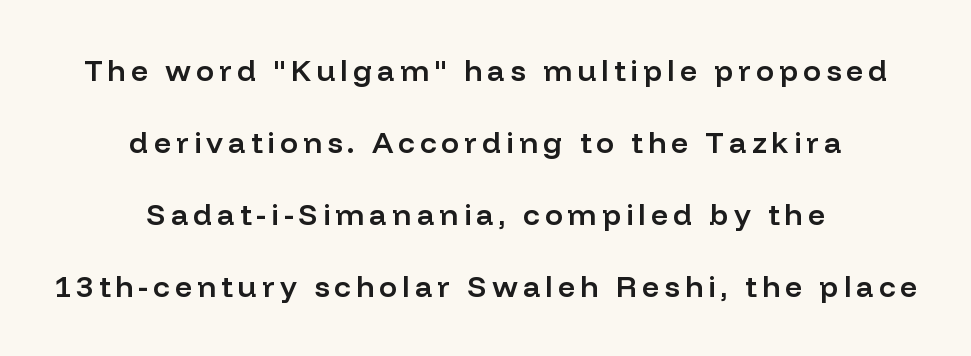
{"serif": "no", "italic": "no", "bold": "semi", "weight": "semibold", "width": "normal", "stroke_contrast": "low", "x_height": "medium", "monospaced": "no", "underline": "no", "align": "center", "line_spacing": "loose", "line_spacing_ratio": 2.4, "glyph_px": 30}
